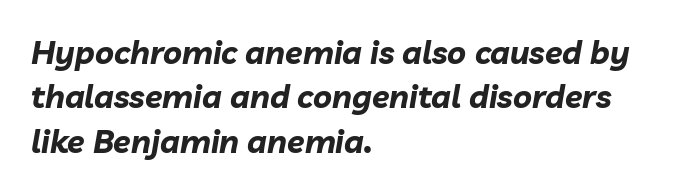
Q: Is the text bold? A: Yes.
Q: Is the text italic (slanted)? A: Yes, it leans right by about 10 degrees.
Q: Is the text underlined? A: No.
Q: How is the paragraph aligned? A: Left-aligned.
Q: Is the spacing between letters normal or unusually wide? A: Normal.
Q: Is the spacing between lines tight, normal or loose? A: Normal.
Q: Width (condensed, normal, or wide)? A: Normal.
Q: Stroke contrast? A: Low.
Q: x-height? A: Medium.
Q: Monospaced? A: No.
